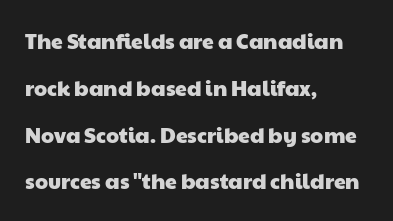
The image shows 21 px text type; set left-aligned, loose line spacing (2.23x), normal letter spacing, not underlined.
